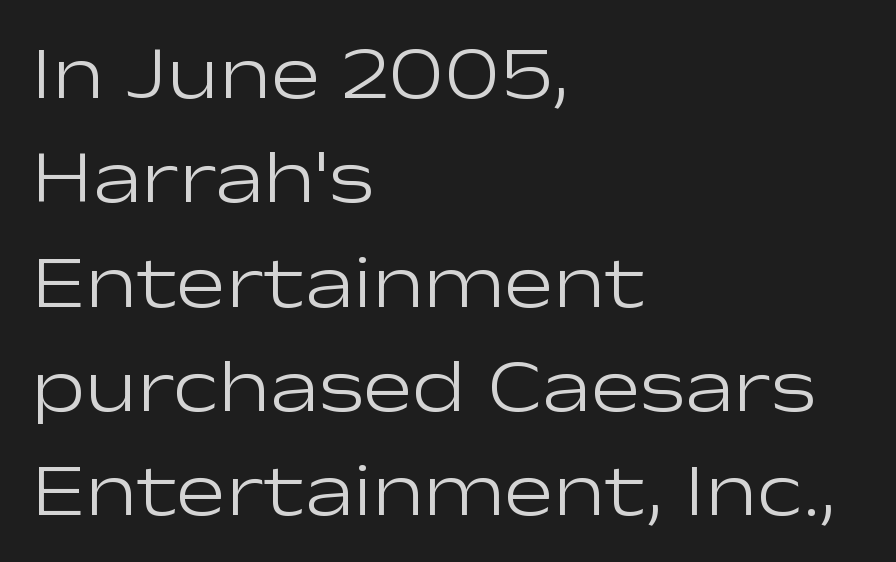
The image shows 74 px light, wide sans-serif type, upright; set left-aligned, normal line spacing (1.41x), normal letter spacing, not underlined; low stroke contrast and a medium x-height.
